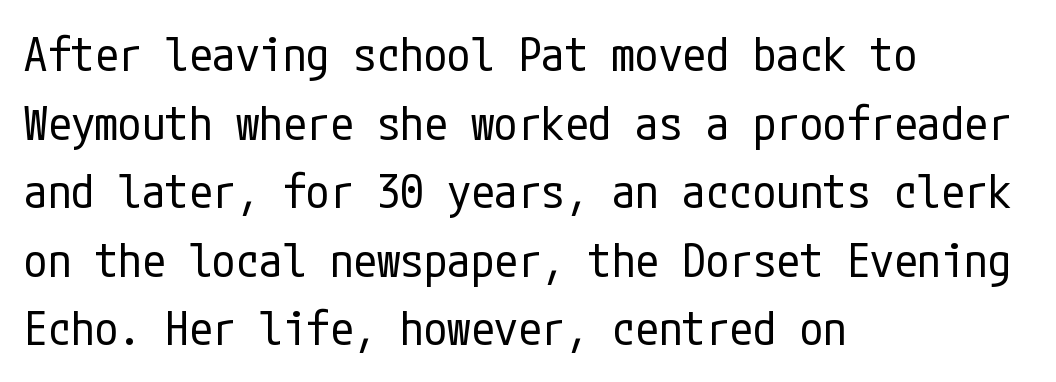
Q: Is the text bold? A: No.
Q: Is the text italic (slanted)? A: No, it is upright.
Q: Is the typeface a serif or a sans-serif typeface? A: Sans-serif.
Q: Is the text underlined? A: No.
Q: How is the paragraph aligned? A: Left-aligned.
Q: Is the spacing between letters normal or unusually wide? A: Normal.
Q: Is the spacing between lines tight, normal or loose? A: Normal.
Q: Width (condensed, normal, or wide)? A: Condensed.
Q: Stroke contrast? A: Low.
Q: x-height? A: Medium.
